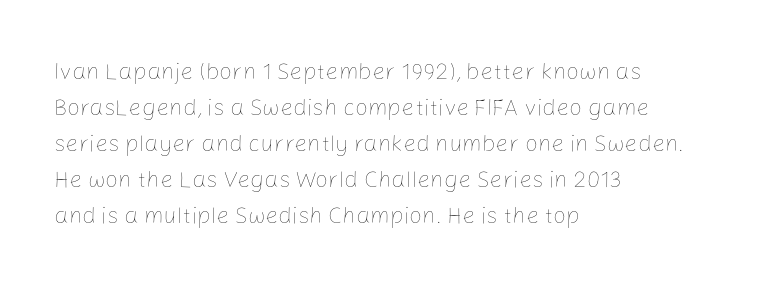
{"italic": "no", "bold": "no", "underline": "no", "align": "left", "line_spacing": "normal", "line_spacing_ratio": 1.57, "letter_spacing": "normal", "letter_spacing_em": 0.0, "glyph_px": 23}
